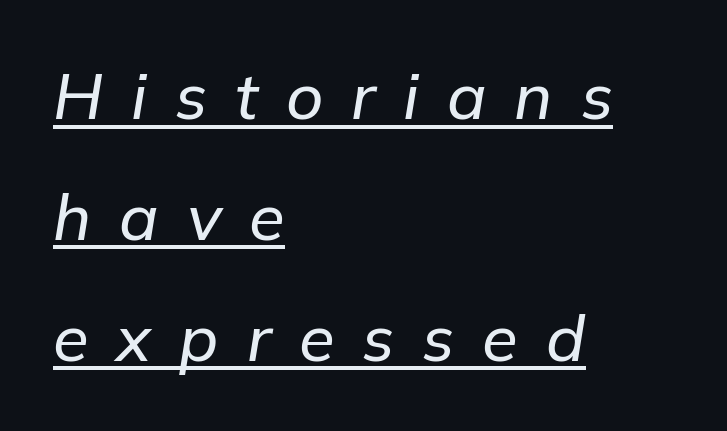
The image shows 65 px text type, italic (leaning right); set left-aligned, line spacing 1.86x, unusually wide letter spacing (+0.43 em), underlined; low stroke contrast and a medium x-height.
